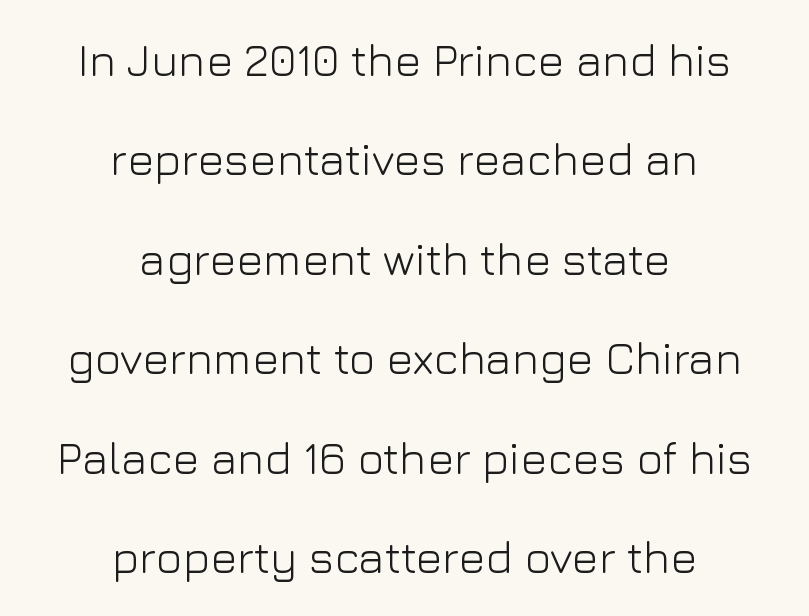
{"serif": "no", "italic": "no", "bold": "no", "weight": "light", "width": "normal", "stroke_contrast": "low", "x_height": "medium", "monospaced": "no", "underline": "no", "align": "center", "line_spacing": "loose", "line_spacing_ratio": 2.21, "letter_spacing": "normal", "letter_spacing_em": 0.0, "glyph_px": 45}
